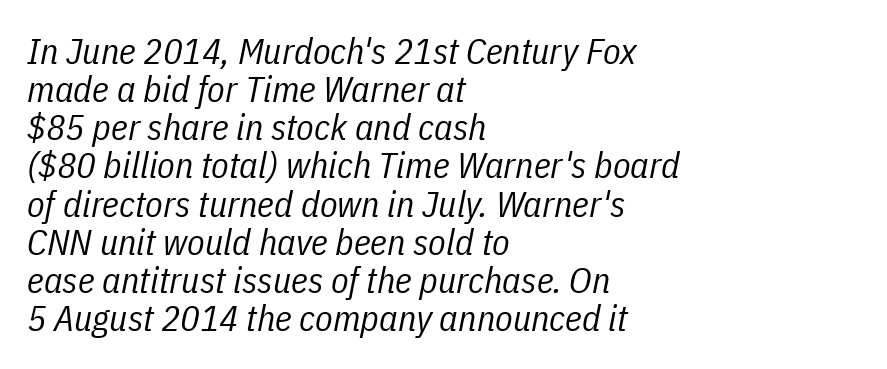
A clean baseline with only descenders dipping below it. Rendered with sloped, italic letterforms. The passage shown is not bold in any degree. Words appear dense and cohesive because spacing is normal. The typesetter chose a ragged-right arrangement here. These lines are rendered in a variable-pitch font.
